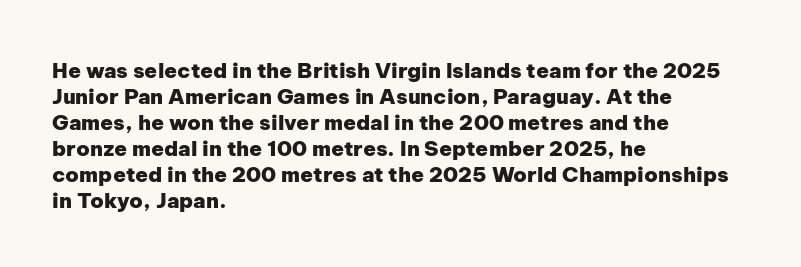
The image shows 21 px bold type, upright; set left-aligned, line spacing 1.24x, normal letter spacing, not underlined.
